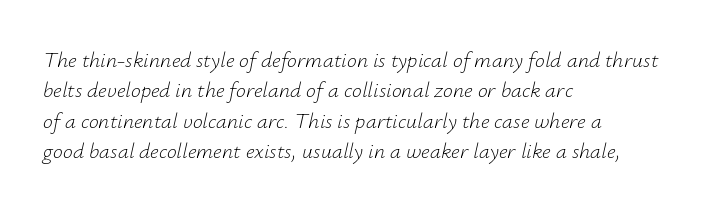
The image shows 22 px text type, italic (leaning right); set left-aligned, normal line spacing (1.38x), normal letter spacing, not underlined.
